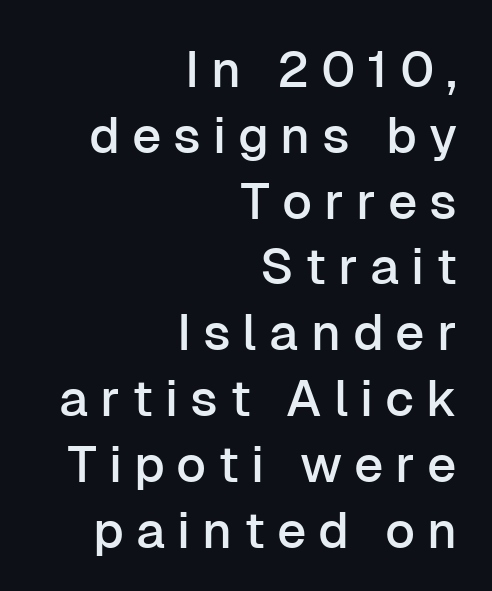
Q: Is the text italic (slanted)? A: No, it is upright.
Q: Is the typeface a serif or a sans-serif typeface? A: Sans-serif.
Q: Is the text underlined? A: No.
Q: How is the paragraph aligned? A: Right-aligned.
Q: Is the spacing between letters normal or unusually wide? A: Unusually wide.
Q: Is the spacing between lines tight, normal or loose? A: Normal.
Q: Width (condensed, normal, or wide)? A: Normal.
Q: Stroke contrast? A: Low.
Q: x-height? A: Medium.
Q: Monospaced? A: No.
